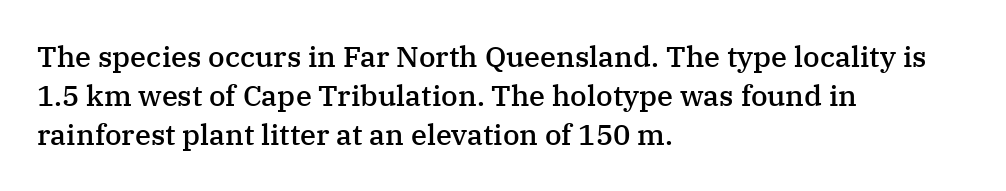
The image shows 29 px semibold serif type, upright; set left-aligned, normal line spacing (1.35x), normal letter spacing, not underlined; medium stroke contrast and a medium x-height.
